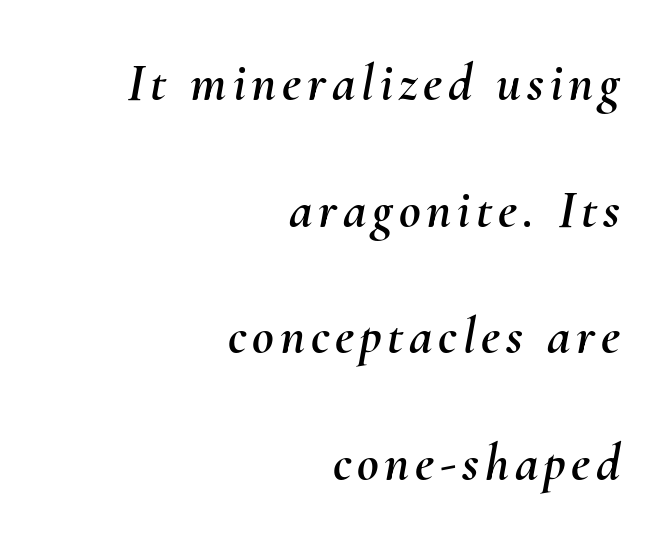
The image shows 53 px text type, italic (leaning right); set right-aligned, loose line spacing (2.39x), not underlined; medium stroke contrast and a small x-height.
